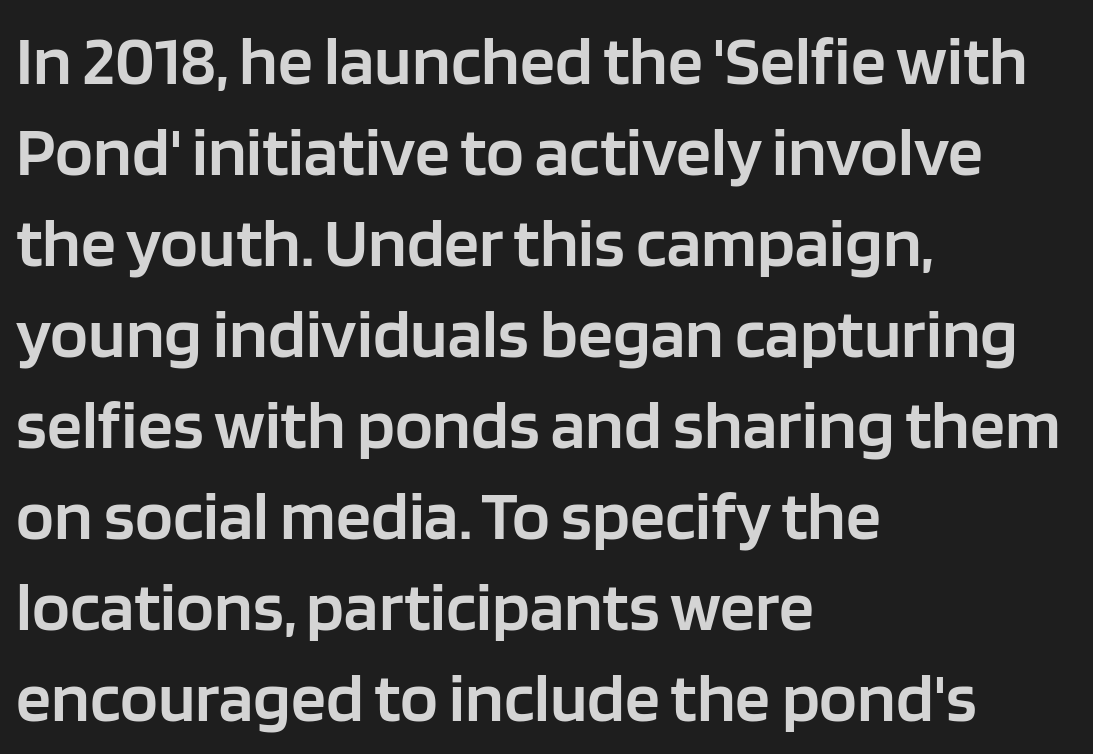
The image shows 70 px semibold sans-serif type, upright; set left-aligned, normal line spacing (1.3x), normal letter spacing, not underlined; low stroke contrast and a large x-height.
